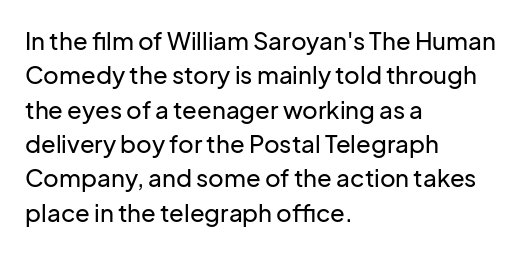
The image shows 24 px text type, upright; set left-aligned, normal line spacing (1.43x), normal letter spacing, not underlined.
